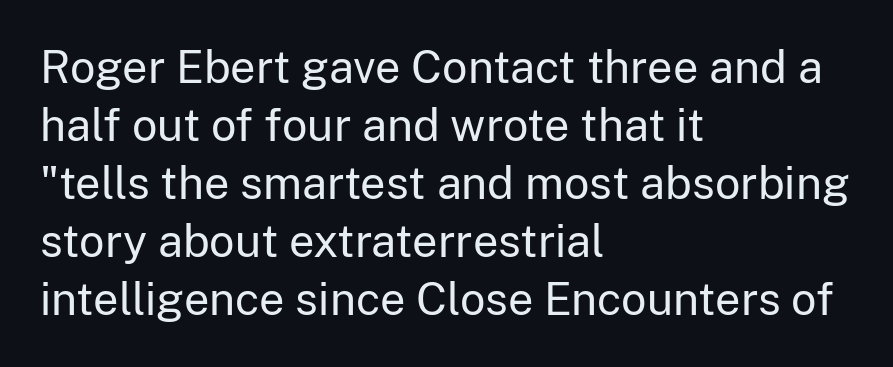
The image shows 45 px regular-weight sans-serif type, upright; set left-aligned, normal line spacing (1.29x), normal letter spacing, not underlined; low stroke contrast and a medium x-height.
